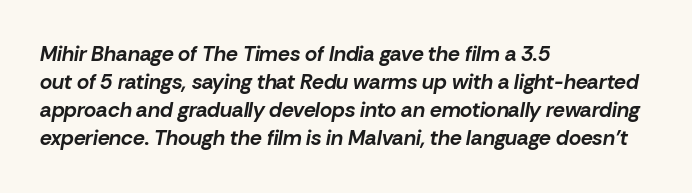
Typographic density is high because the face is bold. Honestly, the letter spacing is just normal — you wouldn't notice it. The words here are not underlined. Slant detected: the letters are inclined. Regarding leading, the lines here are spaced in the standard way. The compositor pushed each line to the left boundary.
